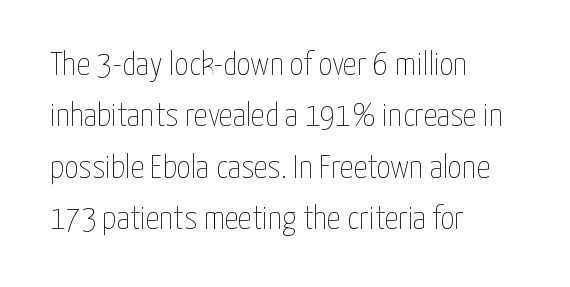
Here the designer chose a conventional face with non-uniform glyph widths. Vertical stems look standard width or narrower in stroke. Regarding leading, the lines here are spaced in the standard way. The rag falls on the right side of this text block.
